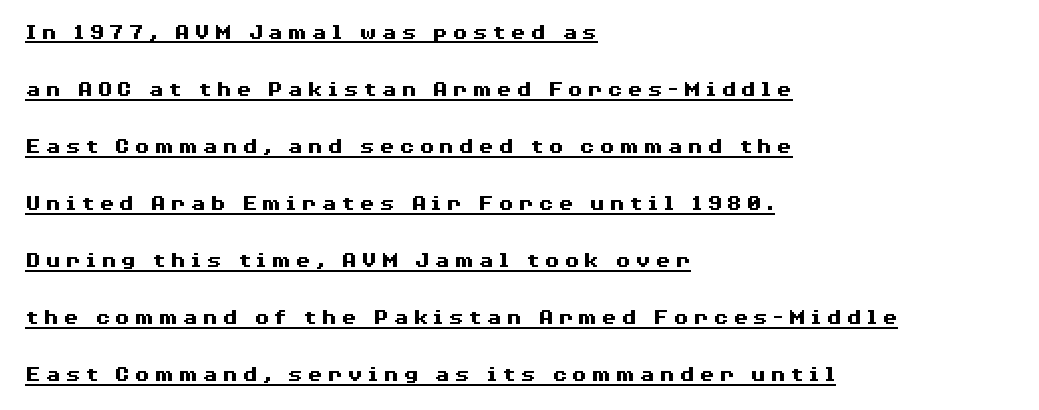
The leading is generous, giving the passage an open texture. Heavy, bold letterforms. The rendering uses the underline text-decoration. Casual observation: everything's shoved over to the left. Is there any slant? The stems are plumb.
